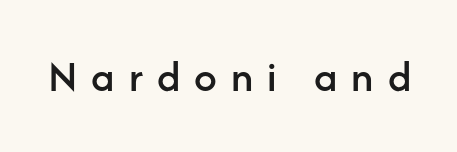
Q: Is the text italic (slanted)? A: No, it is upright.
Q: Is the typeface a serif or a sans-serif typeface? A: Sans-serif.
Q: Is the text underlined? A: No.
Q: Is the spacing between letters normal or unusually wide? A: Unusually wide.
Q: Width (condensed, normal, or wide)? A: Normal.
Q: Stroke contrast? A: Low.
Q: x-height? A: Medium.
Q: Monospaced? A: No.
